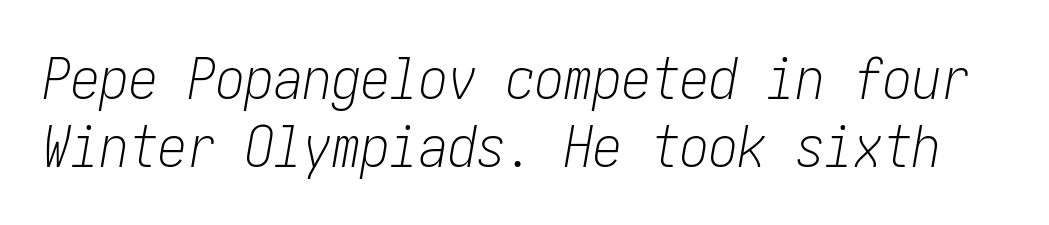
No word sits above an underline. No heavy texture on the line: the type isn't bold. Compared with ordinary roman type, these characters are visibly tilted. How are the letters spaced? Ordinarily, with no added tracking.
